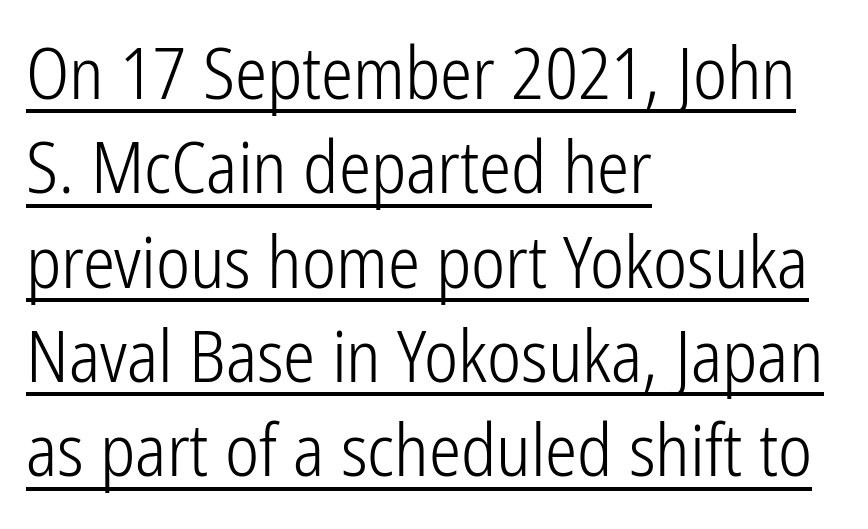
The image shows 72 px light, condensed sans-serif type, upright; set left-aligned, normal line spacing (1.31x), normal letter spacing, underlined; low stroke contrast and a medium x-height.
